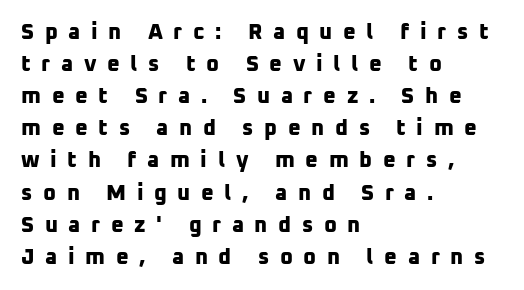
{"bold": "yes", "underline": "no", "align": "left", "line_spacing": "normal", "line_spacing_ratio": 1.46, "letter_spacing": "wide", "letter_spacing_em": 0.48, "glyph_px": 22}
